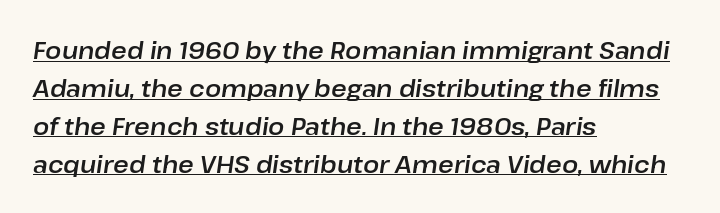
The image shows 24 px text type, italic (leaning right); set left-aligned, normal line spacing (1.58x), normal letter spacing, underlined.
